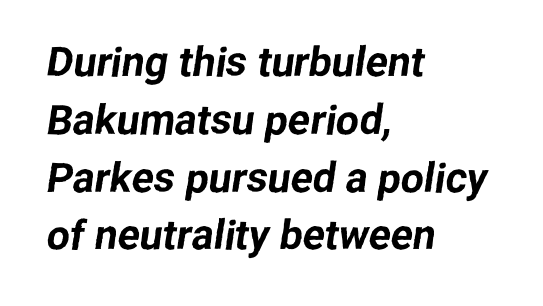
{"serif": "no", "width": "normal", "stroke_contrast": "low", "x_height": "medium", "monospaced": "no", "underline": "no", "align": "left", "line_spacing": "normal", "line_spacing_ratio": 1.41, "letter_spacing": "normal", "letter_spacing_em": 0.0, "glyph_px": 41}
